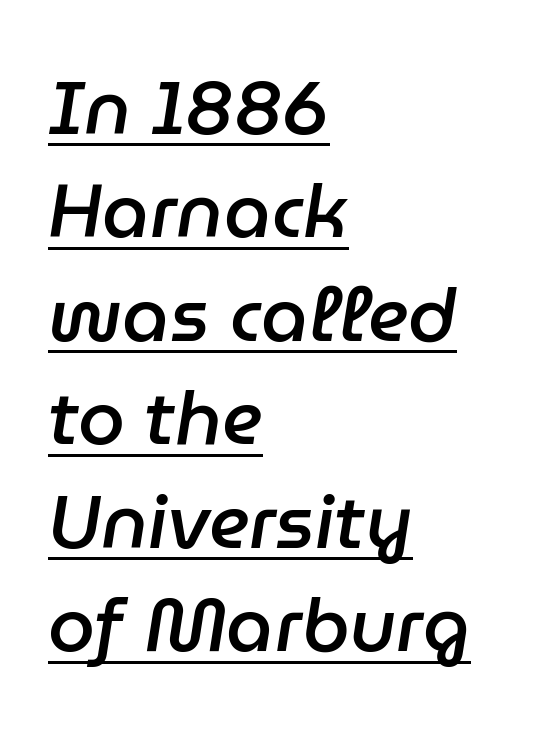
Compared with an ordinary text face, these strokes are moderately heavier — a semibold. Left-aligned paragraph, ragged on the right. One glance says typical: line gaps are just what's usual. Character widths vary here, with narrow letters taking less room than wide ones.
